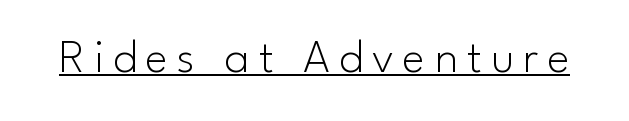
The image shows 48 px light sans-serif type, upright; set underlined; low stroke contrast and a small x-height.
